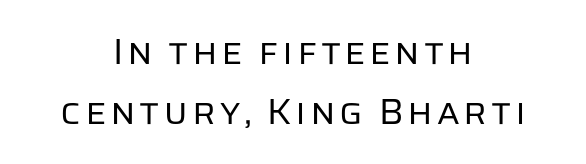
Q: Is the text bold? A: No.
Q: Is the text italic (slanted)? A: No, it is upright.
Q: Is the typeface a serif or a sans-serif typeface? A: Sans-serif.
Q: Is the text underlined? A: No.
Q: How is the paragraph aligned? A: Centered.
Q: Is the spacing between lines tight, normal or loose? A: Normal.
Q: Width (condensed, normal, or wide)? A: Normal.
Q: Stroke contrast? A: Low.
Q: x-height? A: Large.
Q: Monospaced? A: No.
